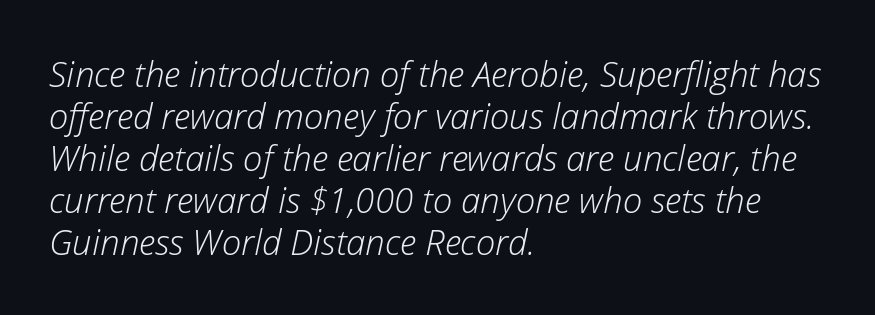
Character widths vary here, with narrow letters taking less room than wide ones. Posture: slanted. Short note: letters normally spaced. Words float on clear page, feet unadorned. Which margin do the lines hug? The left one — the right edge is uneven. These glyphs show unthickened strokes, regular width or finer.
